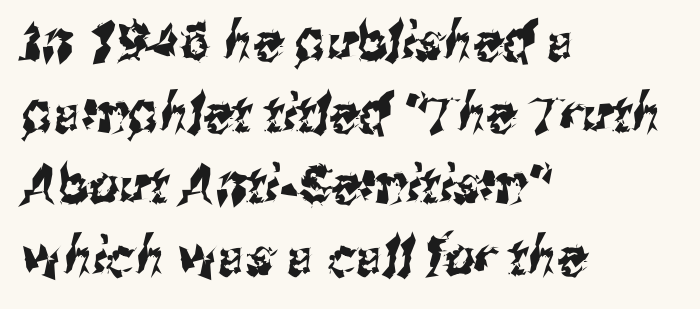
{"serif": "no", "width": "condensed", "stroke_contrast": "medium", "x_height": "medium", "monospaced": "no", "underline": "no", "align": "left", "line_spacing": "normal", "line_spacing_ratio": 1.35, "letter_spacing": "normal", "letter_spacing_em": 0.0, "glyph_px": 53}
